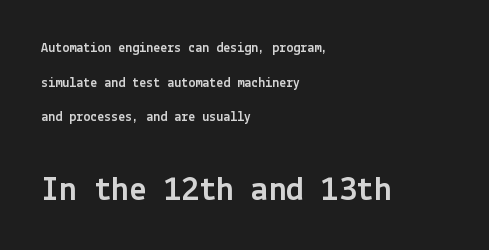
Q: Is the text italic (slanted)? A: No, it is upright.
Q: Is the typeface a serif or a sans-serif typeface? A: Sans-serif.
Q: Is the text underlined? A: No.
Q: How is the paragraph aligned? A: Left-aligned.
Q: Is the spacing between letters normal or unusually wide? A: Normal.
Q: Is the spacing between lines tight, normal or loose? A: Loose.
Q: Which block of text is set in a larger size, the first (top) or the second (bottom)? A: The second (bottom) one.
Q: Width (condensed, normal, or wide)? A: Normal.
Q: x-height? A: Medium.
